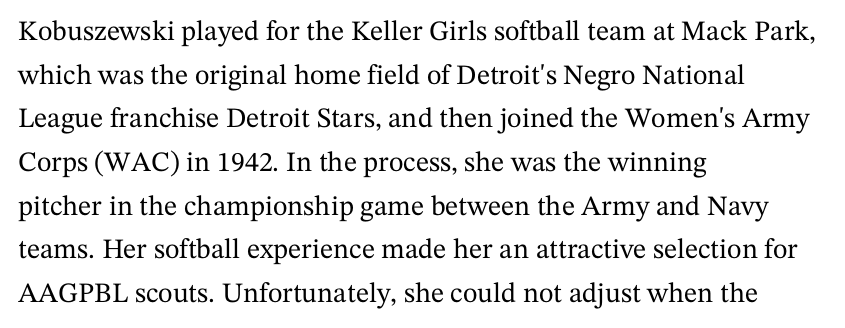
{"serif": "yes", "italic": "no", "width": "normal", "stroke_contrast": "medium", "x_height": "medium", "monospaced": "no", "underline": "no", "align": "left", "line_spacing": "normal", "line_spacing_ratio": 1.56, "letter_spacing": "normal", "letter_spacing_em": 0.0, "glyph_px": 28}
